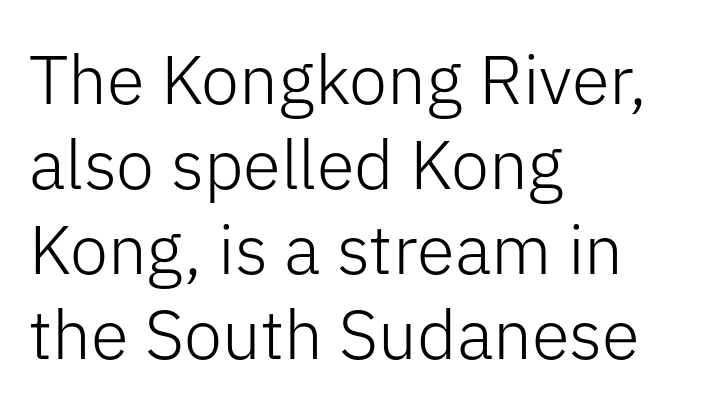
Q: Is the text bold? A: No.
Q: Is the text italic (slanted)? A: No, it is upright.
Q: Is the typeface a serif or a sans-serif typeface? A: Sans-serif.
Q: Is the text underlined? A: No.
Q: How is the paragraph aligned? A: Left-aligned.
Q: Is the spacing between letters normal or unusually wide? A: Normal.
Q: Width (condensed, normal, or wide)? A: Normal.
Q: Stroke contrast? A: Low.
Q: x-height? A: Medium.
Q: Monospaced? A: No.
